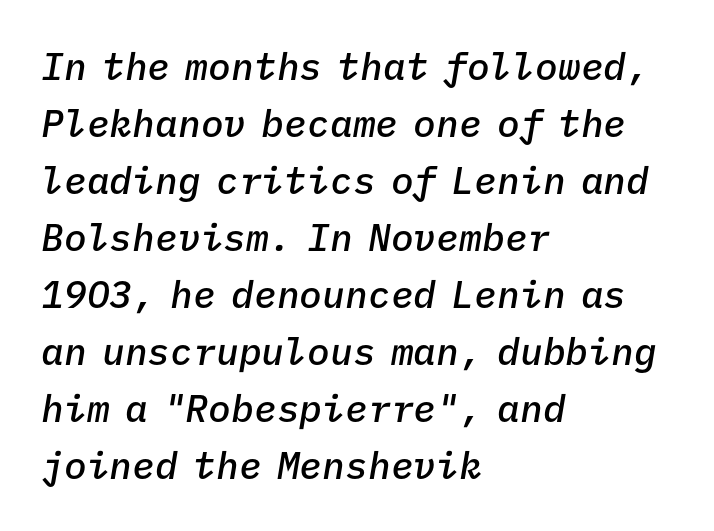
The string is rendered with underlining switched off. The letters sit at their default tracking, neither squeezed nor spread. Is this a fixed-width face? Yes — each glyph sits in an identical cell. Posture: slanted. On the weight axis this lands at semibold, roughly 600. The paragraph has a hard left edge and a soft right edge.
